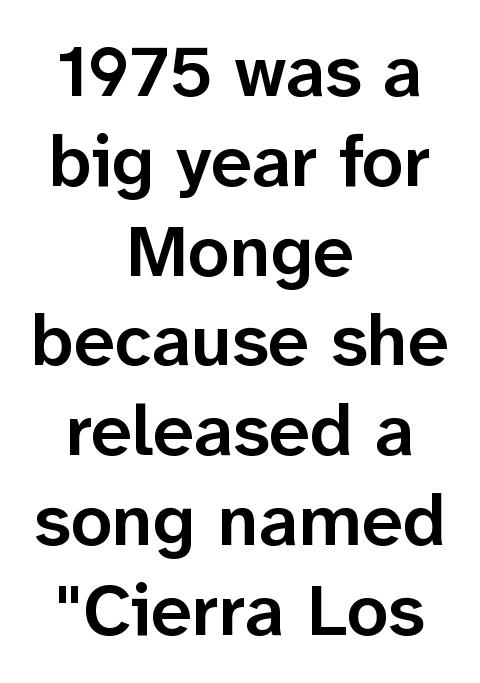
Are there feet on the stems? There aren't — it's a sans. This rendering uses center alignment, leaving both contours irregular but symmetric. This sample has the flowing, uneven cadence of proportional lettering. Plain, unruled lines of type.
